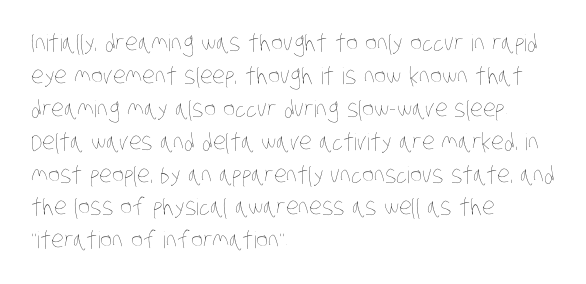
Nobody drew a line under any word here. No letter is thick-stroked: the sample isn't bold. The text block is weighted toward the left margin, trailing off unevenly rightward. Tracking value appears to be zero — textbook default spacing. These lines sit exactly where default settings would place them.
